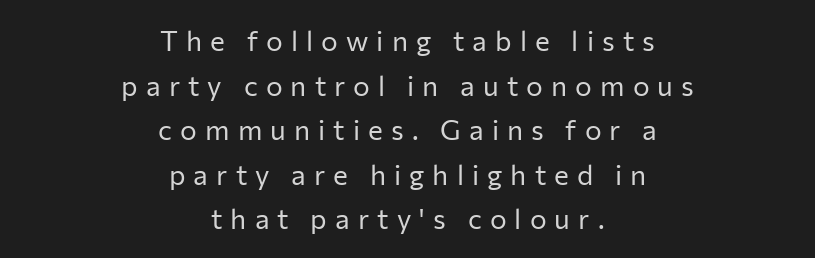
{"serif": "no", "italic": "no", "bold": "no", "weight": "regular", "width": "normal", "stroke_contrast": "low", "x_height": "medium", "monospaced": "no", "underline": "no", "align": "center", "line_spacing": "normal", "line_spacing_ratio": 1.59, "letter_spacing": "wide", "letter_spacing_em": 0.29, "glyph_px": 28}
